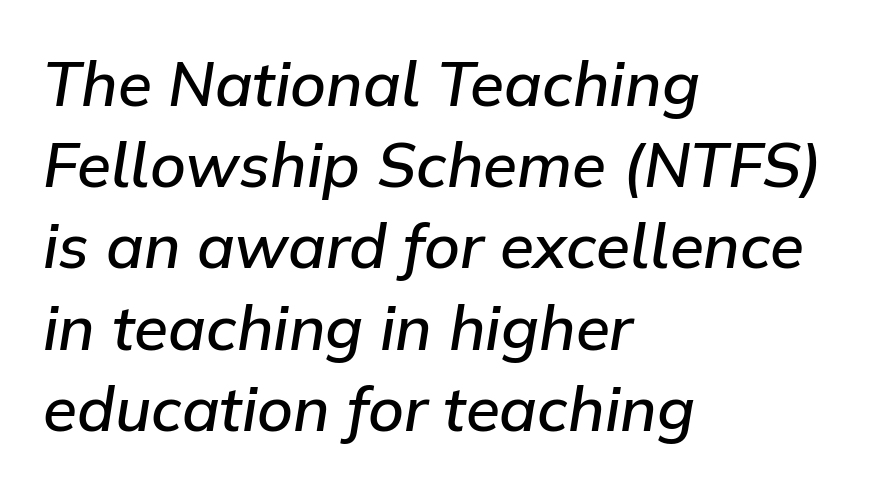
{"italic": "yes", "lean": "right", "slant_degrees": 9, "bold": "semi", "weight": "semibold", "width": "normal", "stroke_contrast": "low", "x_height": "medium", "monospaced": "no", "underline": "no", "align": "left", "line_spacing": "normal", "line_spacing_ratio": 1.31, "letter_spacing": "normal", "letter_spacing_em": 0.0, "glyph_px": 62}
